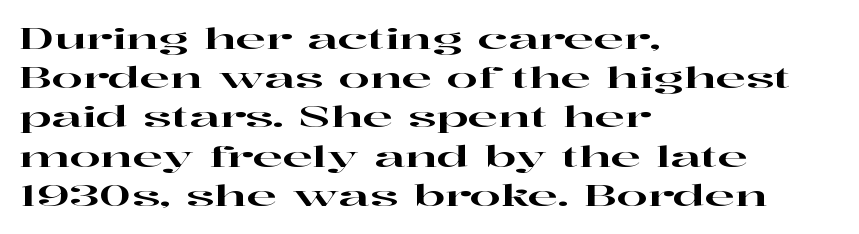
The image shows 28 px wide serif type, upright; set left-aligned, normal line spacing (1.4x), normal letter spacing, not underlined; high stroke contrast and a medium x-height.
